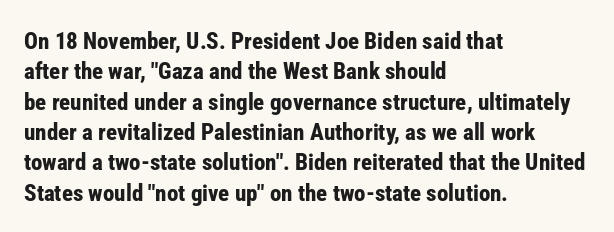
Q: Is the text bold? A: Yes.
Q: Is the text italic (slanted)? A: No, it is upright.
Q: Is the text underlined? A: No.
Q: How is the paragraph aligned? A: Left-aligned.
Q: Is the spacing between letters normal or unusually wide? A: Normal.
Q: Is the spacing between lines tight, normal or loose? A: Normal.
